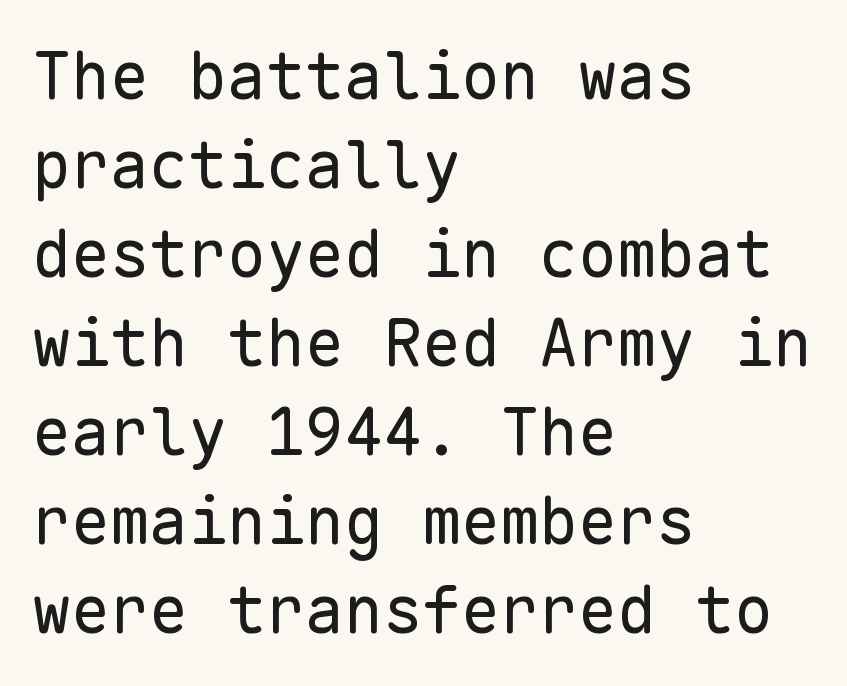
{"serif": "no", "italic": "no", "bold": "no", "weight": "regular", "width": "normal", "stroke_contrast": "low", "x_height": "medium", "monospaced": "yes", "underline": "no", "align": "left", "line_spacing": "normal", "line_spacing_ratio": 1.37, "letter_spacing": "normal", "letter_spacing_em": 0.0, "glyph_px": 65}
